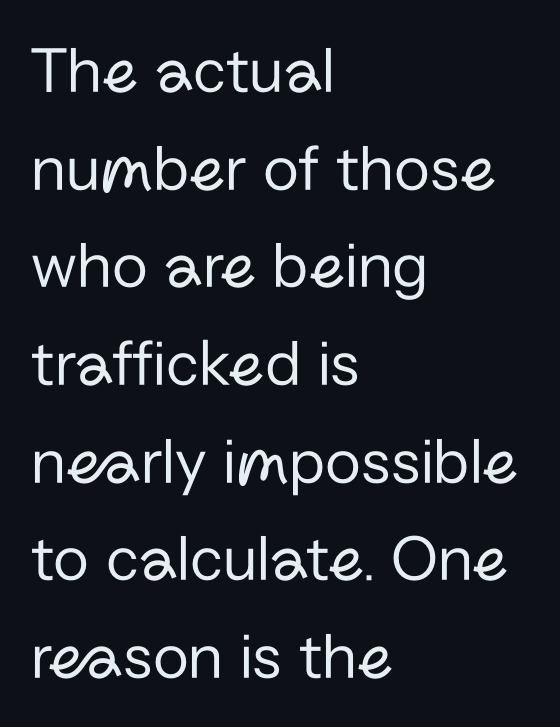
{"serif": "no", "italic": "no", "bold": "no", "weight": "regular", "width": "normal", "stroke_contrast": "low", "x_height": "medium", "monospaced": "no", "underline": "no", "align": "left", "line_spacing": "normal", "line_spacing_ratio": 1.48, "letter_spacing": "normal", "letter_spacing_em": 0.0, "glyph_px": 66}
